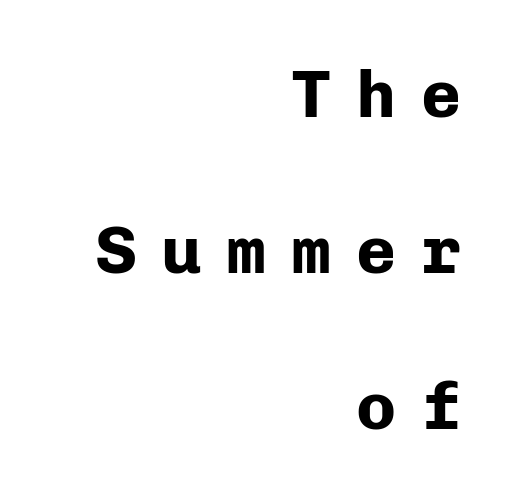
{"serif": "no", "italic": "no", "bold": "yes", "weight": "bold", "width": "normal", "stroke_contrast": "low", "x_height": "medium", "monospaced": "yes", "underline": "no", "align": "right", "line_spacing": "loose", "line_spacing_ratio": 2.33, "letter_spacing": "wide", "letter_spacing_em": 0.37, "glyph_px": 67}
